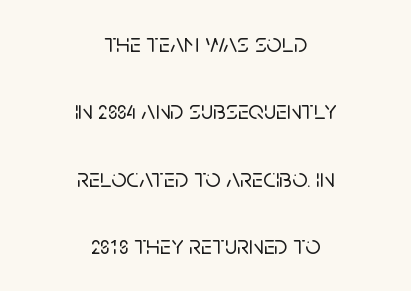
The image shows 27 px text type, upright; set centered, loose line spacing (2.5x), normal letter spacing, not underlined.
